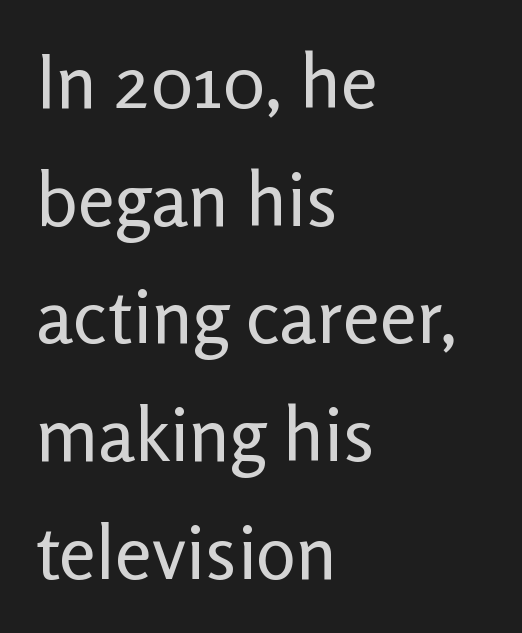
{"serif": "no", "italic": "no", "bold": "no", "weight": "regular", "width": "normal", "stroke_contrast": "low", "x_height": "medium", "monospaced": "no", "underline": "no", "align": "left", "line_spacing": "normal", "line_spacing_ratio": 1.57, "letter_spacing": "normal", "letter_spacing_em": 0.0, "glyph_px": 75}
